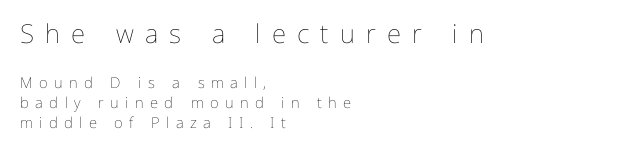
{"italic": "no", "bold": "no", "underline": "no", "align": "left", "line_spacing": "normal", "line_spacing_ratio": 1.32, "letter_spacing": "wide", "letter_spacing_em": 0.43, "larger_block": "first", "size_ratio": 1.73, "glyph_px": 26}
